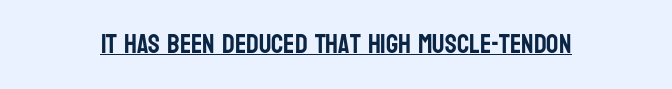
Unlike italic type, these characters show no tilt at all. Each line is balanced around a shared central axis. The rendering keeps characters at their native spacing. The string is rendered with underlining switched on.
